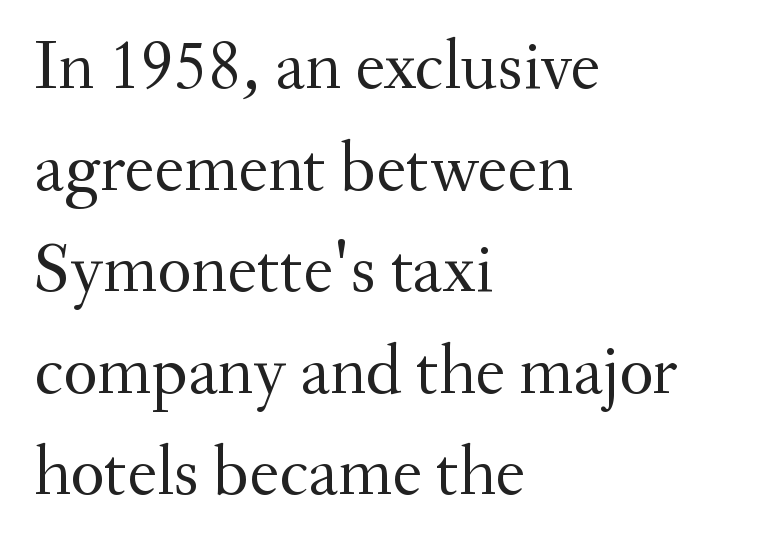
The image shows 71 px regular-weight serif type, upright; set left-aligned, normal line spacing (1.43x), normal letter spacing, not underlined; medium stroke contrast and a small x-height.
